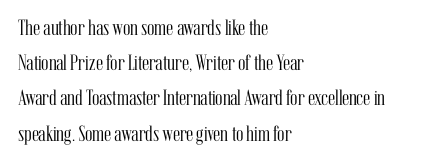
The image shows 22 px text type, upright; set left-aligned, normal line spacing (1.6x), normal letter spacing, not underlined.
